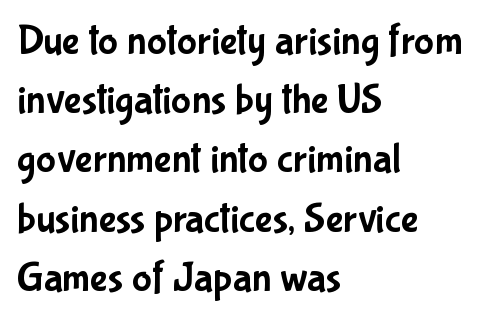
This is roman type, the default non-slanted kind. This sample has the flowing, uneven cadence of proportional lettering. Here the glyphs are tracked normally, forming tight word shapes. These lines are set flush left with a ragged right edge. The face used here is a sans, in the tradition of grotesques and geometrics.
